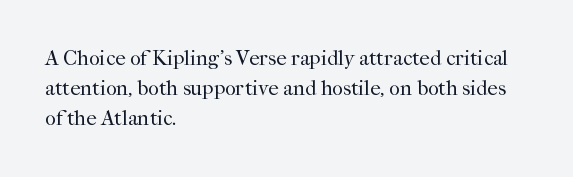
The image shows 21 px text type, upright; set left-aligned, normal line spacing (1.43x), normal letter spacing, not underlined.
